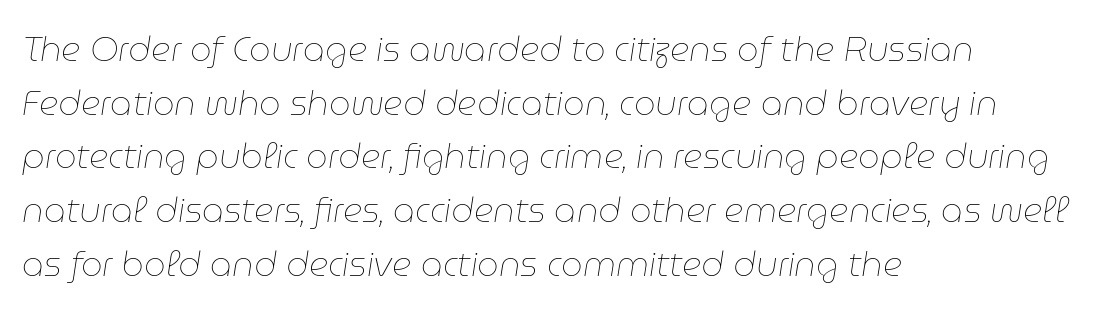
Q: Is the text bold? A: No.
Q: Is the text italic (slanted)? A: Yes, it leans right by about 9 degrees.
Q: Is the text underlined? A: No.
Q: How is the paragraph aligned? A: Left-aligned.
Q: Is the spacing between letters normal or unusually wide? A: Normal.
Q: Is the spacing between lines tight, normal or loose? A: Normal.
Q: Width (condensed, normal, or wide)? A: Normal.
Q: Stroke contrast? A: Low.
Q: x-height? A: Medium.
Q: Monospaced? A: No.
